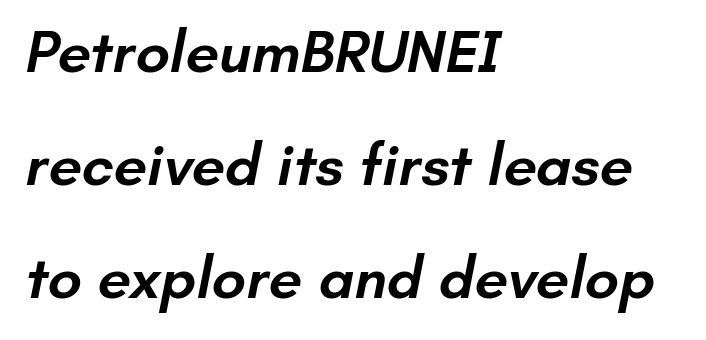
Q: Is the text bold? A: Semi-bold.
Q: Is the typeface a serif or a sans-serif typeface? A: Sans-serif.
Q: Is the text underlined? A: No.
Q: How is the paragraph aligned? A: Left-aligned.
Q: Is the spacing between letters normal or unusually wide? A: Normal.
Q: Width (condensed, normal, or wide)? A: Normal.
Q: Stroke contrast? A: Low.
Q: x-height? A: Small.
Q: Monospaced? A: No.
